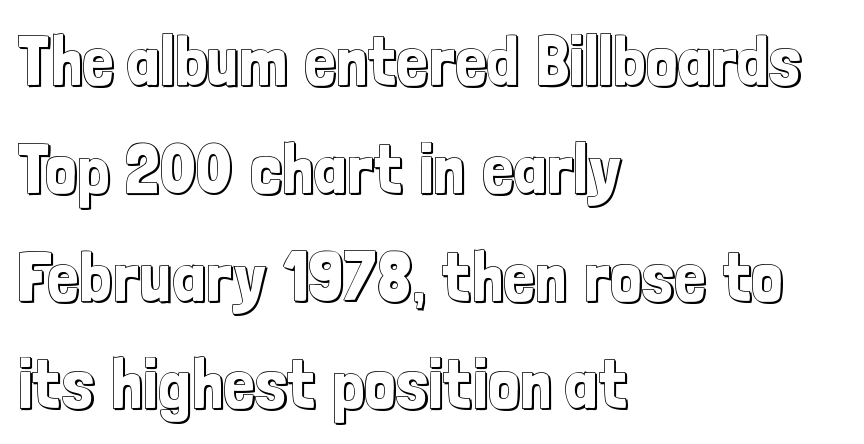
The image shows 70 px condensed type, upright; set left-aligned, normal line spacing (1.54x), normal letter spacing, not underlined; a medium x-height.
